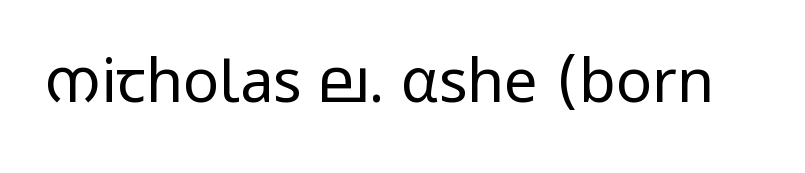
Q: Is the text bold? A: No.
Q: Is the text italic (slanted)? A: No, it is upright.
Q: Is the typeface a serif or a sans-serif typeface? A: Sans-serif.
Q: Is the text underlined? A: No.
Q: Is the spacing between letters normal or unusually wide? A: Normal.
Q: Width (condensed, normal, or wide)? A: Normal.
Q: Stroke contrast? A: Low.
Q: x-height? A: Medium.
Q: Monospaced? A: No.
